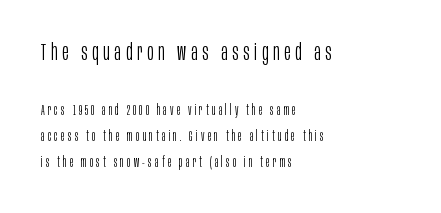
The block sitting higher on the canvas is the one with enlarged characters. The cut favours lightness, reaching ordinary text weight at its darkest. Honestly, there is no underline to notice here at all. Loose tracking; the words dissolve into strings of separated letters. Horizontal alignment here is leftward, the default for most running prose.
